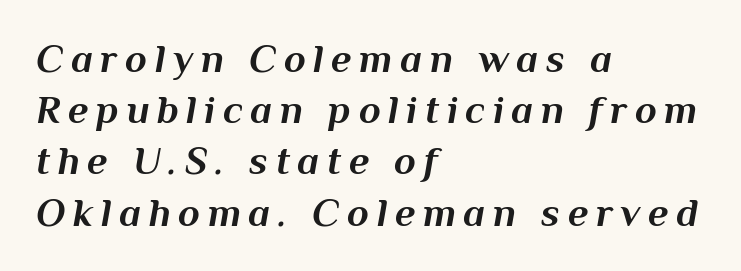
Q: Is the text bold? A: Yes.
Q: Is the text italic (slanted)? A: Yes, it leans right by about 10 degrees.
Q: Is the text underlined? A: No.
Q: How is the paragraph aligned? A: Left-aligned.
Q: Is the spacing between lines tight, normal or loose? A: Normal.
Q: Width (condensed, normal, or wide)? A: Normal.
Q: Stroke contrast? A: Medium.
Q: x-height? A: Medium.
Q: Monospaced? A: No.
